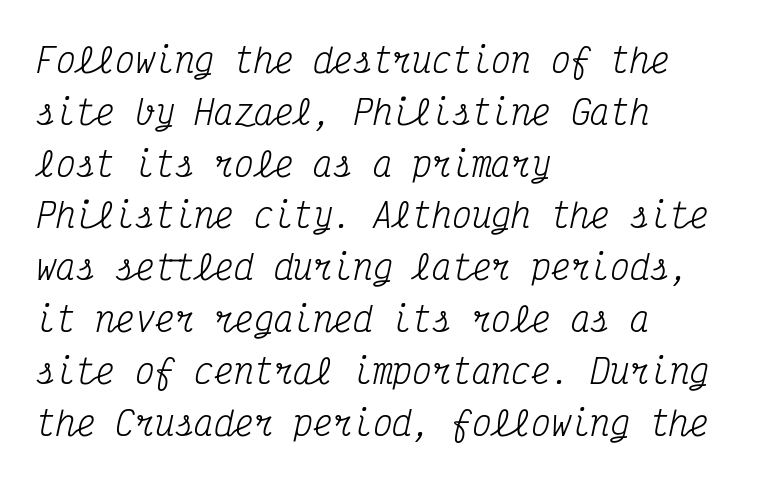
Q: Is the text bold? A: No.
Q: Is the text italic (slanted)? A: Yes, it leans right by about 12 degrees.
Q: Is the typeface a serif or a sans-serif typeface? A: Serif.
Q: Is the text underlined? A: No.
Q: How is the paragraph aligned? A: Left-aligned.
Q: Is the spacing between letters normal or unusually wide? A: Normal.
Q: Is the spacing between lines tight, normal or loose? A: Normal.
Q: Width (condensed, normal, or wide)? A: Condensed.
Q: Stroke contrast? A: Medium.
Q: x-height? A: Medium.
Q: Monospaced? A: Yes.
